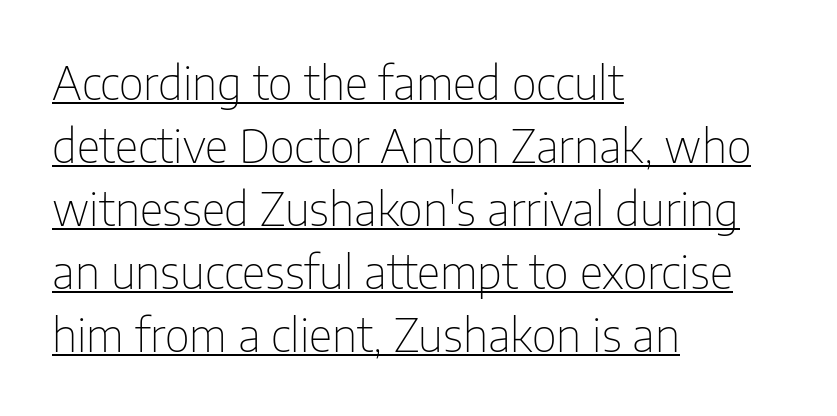
The image shows 46 px thin, condensed sans-serif type, upright; set left-aligned, normal line spacing (1.37x), normal letter spacing, underlined; low stroke contrast and a medium x-height.
